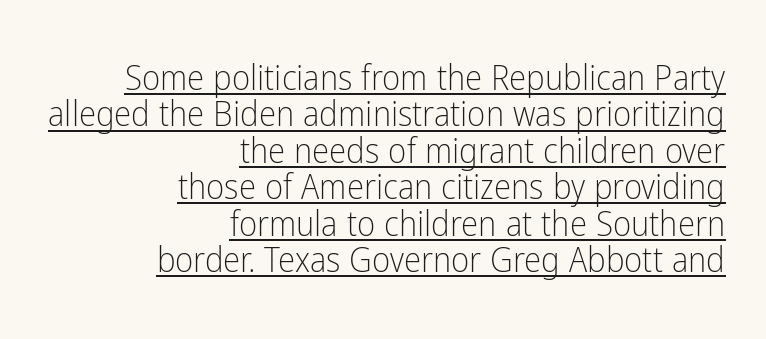
Q: Is the text bold? A: No.
Q: Is the text italic (slanted)? A: No, it is upright.
Q: Is the typeface a serif or a sans-serif typeface? A: Sans-serif.
Q: Is the text underlined? A: Yes.
Q: How is the paragraph aligned? A: Right-aligned.
Q: Is the spacing between letters normal or unusually wide? A: Normal.
Q: Is the spacing between lines tight, normal or loose? A: Tight.
Q: Width (condensed, normal, or wide)? A: Condensed.
Q: Stroke contrast? A: Low.
Q: x-height? A: Medium.
Q: Monospaced? A: No.
